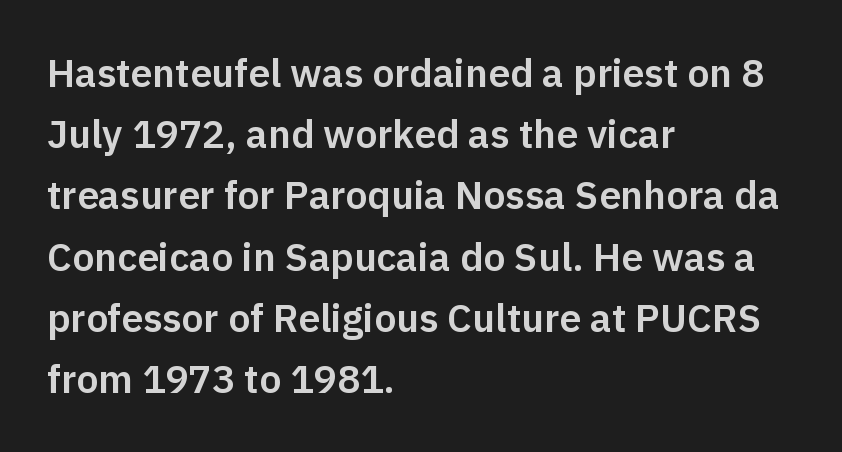
{"serif": "no", "italic": "no", "width": "normal", "stroke_contrast": "low", "x_height": "medium", "monospaced": "no", "underline": "no", "align": "left", "line_spacing": "normal", "line_spacing_ratio": 1.57, "letter_spacing": "normal", "letter_spacing_em": 0.0, "glyph_px": 39}
